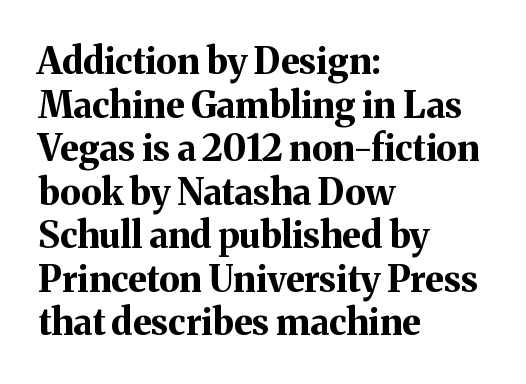
Q: Is the text bold? A: Yes.
Q: Is the text italic (slanted)? A: No, it is upright.
Q: Is the typeface a serif or a sans-serif typeface? A: Serif.
Q: Is the text underlined? A: No.
Q: How is the paragraph aligned? A: Left-aligned.
Q: Is the spacing between letters normal or unusually wide? A: Normal.
Q: Width (condensed, normal, or wide)? A: Normal.
Q: Stroke contrast? A: Medium.
Q: x-height? A: Medium.
Q: Monospaced? A: No.
